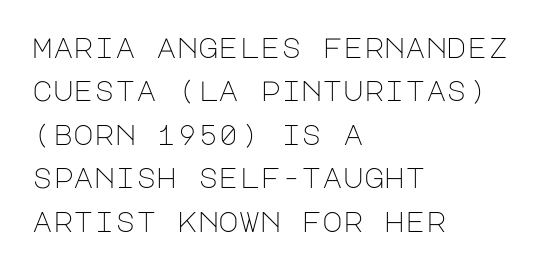
Q: Is the text bold? A: No.
Q: Is the text italic (slanted)? A: No, it is upright.
Q: Is the typeface a serif or a sans-serif typeface? A: Sans-serif.
Q: Is the text underlined? A: No.
Q: How is the paragraph aligned? A: Left-aligned.
Q: Is the spacing between letters normal or unusually wide? A: Normal.
Q: Is the spacing between lines tight, normal or loose? A: Normal.
Q: Width (condensed, normal, or wide)? A: Normal.
Q: Stroke contrast? A: Low.
Q: x-height? A: Large.
